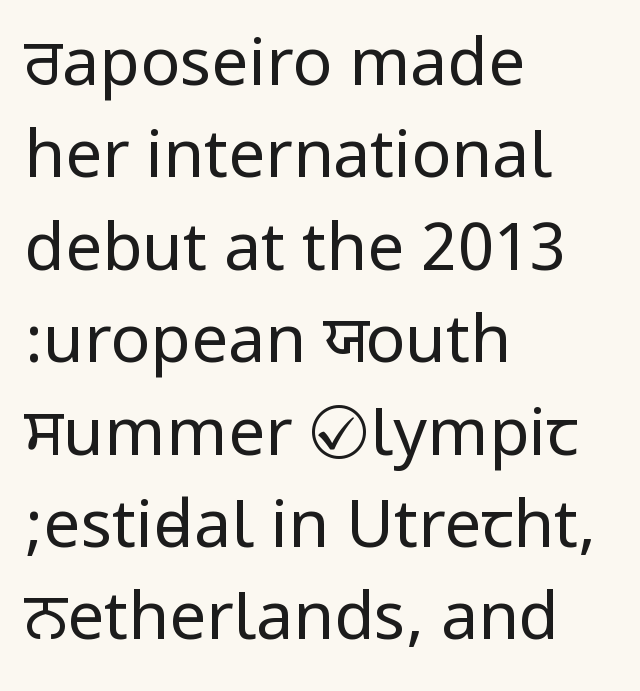
Q: Is the text bold? A: No.
Q: Is the text italic (slanted)? A: No, it is upright.
Q: Is the typeface a serif or a sans-serif typeface? A: Sans-serif.
Q: Is the text underlined? A: No.
Q: How is the paragraph aligned? A: Left-aligned.
Q: Is the spacing between letters normal or unusually wide? A: Normal.
Q: Is the spacing between lines tight, normal or loose? A: Normal.
Q: Width (condensed, normal, or wide)? A: Condensed.
Q: Stroke contrast? A: Low.
